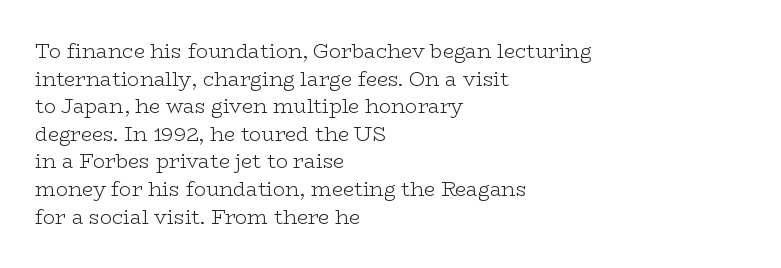
Q: Is the text bold? A: No.
Q: Is the text italic (slanted)? A: No, it is upright.
Q: Is the text underlined? A: No.
Q: How is the paragraph aligned? A: Left-aligned.
Q: Is the spacing between letters normal or unusually wide? A: Normal.
Q: Is the spacing between lines tight, normal or loose? A: Normal.
